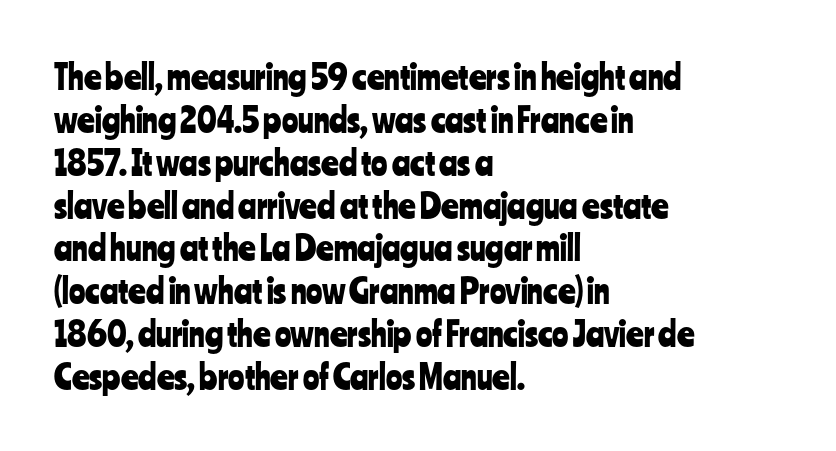
{"serif": "no", "italic": "no", "width": "condensed", "stroke_contrast": "low", "x_height": "medium", "monospaced": "no", "underline": "no", "align": "left", "line_spacing": "normal", "line_spacing_ratio": 1.26, "letter_spacing": "normal", "letter_spacing_em": 0.0, "glyph_px": 34}
